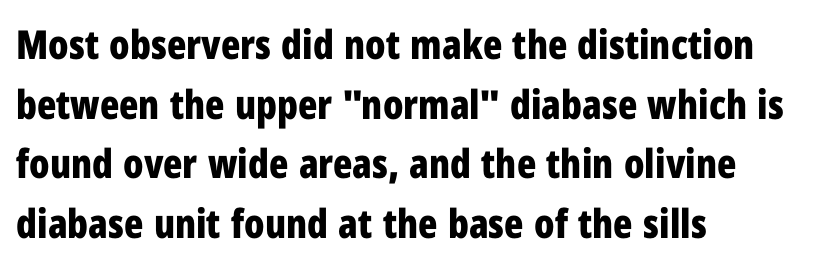
{"serif": "no", "italic": "no", "bold": "yes", "weight": "bold", "width": "condensed", "stroke_contrast": "low", "x_height": "medium", "monospaced": "no", "underline": "no", "align": "left", "line_spacing": "normal", "line_spacing_ratio": 1.49, "letter_spacing": "normal", "letter_spacing_em": 0.0, "glyph_px": 40}
